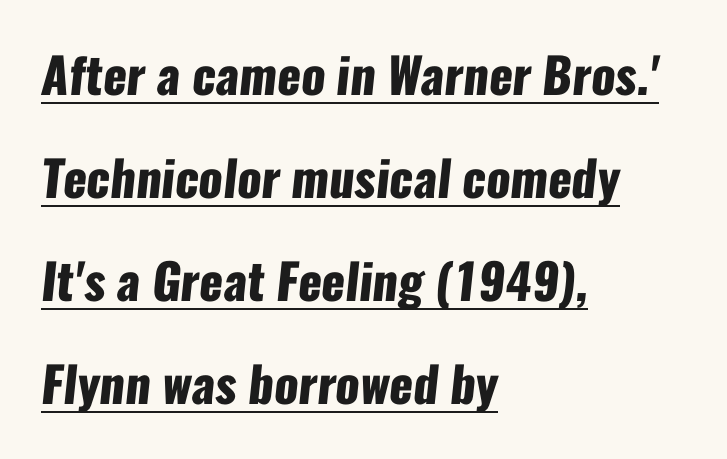
The image shows 49 px heavy, condensed sans-serif type; set left-aligned, loose line spacing (2.1x), normal letter spacing, underlined; low stroke contrast and a medium x-height.
